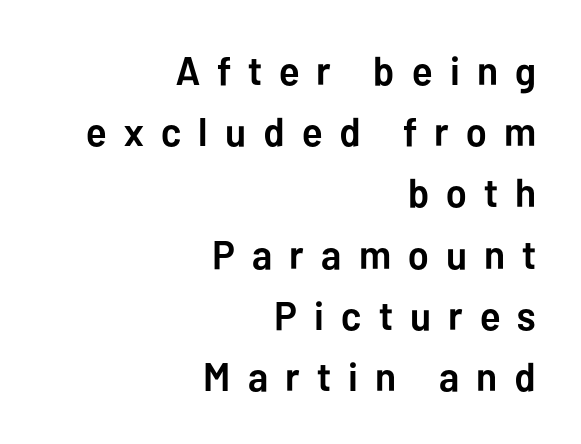
The image shows 40 px semibold sans-serif type, upright; set right-aligned, normal line spacing (1.53x), unusually wide letter spacing (+0.43 em), not underlined; low stroke contrast and a medium x-height.
